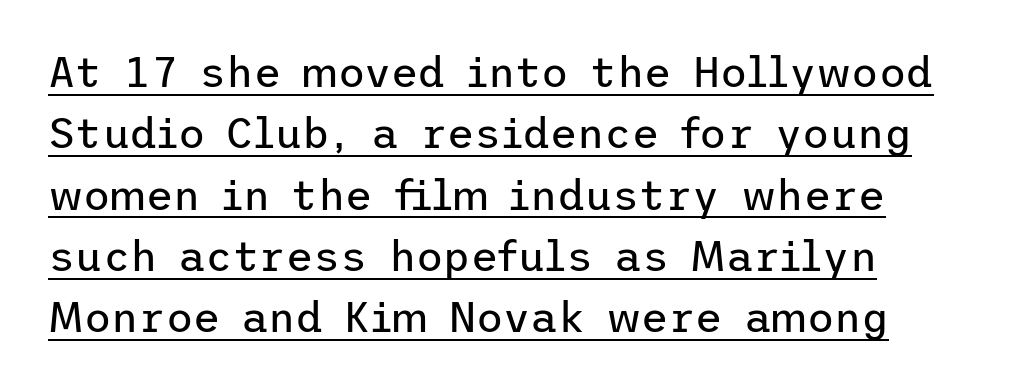
A light-to-regular cut is what we see here. A typographer would call this underscored text. Compared with typical body copy, the letter spacing here is the same. Regarding serifs, this sample does without them. The lettering stays uniformly vertical, giving the passage a roman look.
